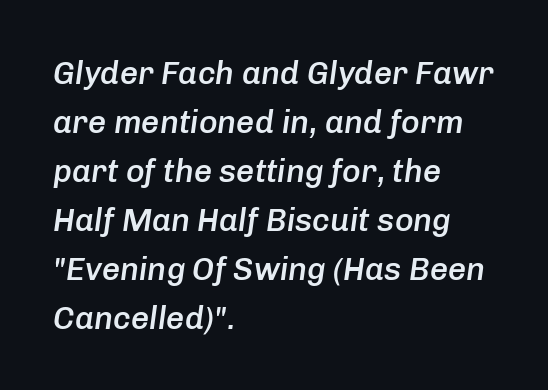
The image shows 32 px semibold type, italic (leaning right); set left-aligned, normal line spacing (1.53x), normal letter spacing, not underlined; low stroke contrast and a medium x-height.
